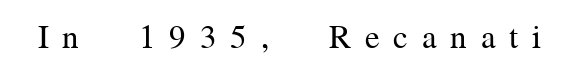
Q: Is the text bold? A: No.
Q: Is the text italic (slanted)? A: No, it is upright.
Q: Is the typeface a serif or a sans-serif typeface? A: Serif.
Q: Is the text underlined? A: No.
Q: Is the spacing between letters normal or unusually wide? A: Unusually wide.
Q: Width (condensed, normal, or wide)? A: Normal.
Q: Stroke contrast? A: Medium.
Q: x-height? A: Medium.
Q: Monospaced? A: No.
